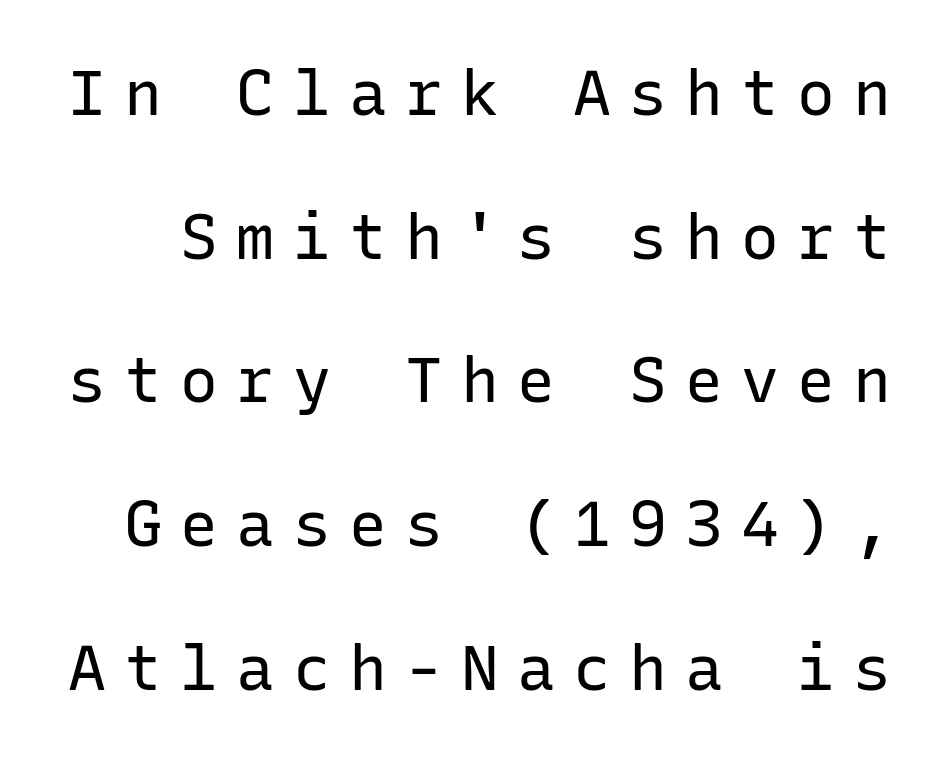
{"serif": "no", "italic": "no", "bold": "no", "weight": "regular", "width": "normal", "stroke_contrast": "low", "x_height": "medium", "monospaced": "yes", "underline": "no", "line_spacing": "loose", "line_spacing_ratio": 2.28, "letter_spacing": "wide", "letter_spacing_em": 0.29, "glyph_px": 63}
